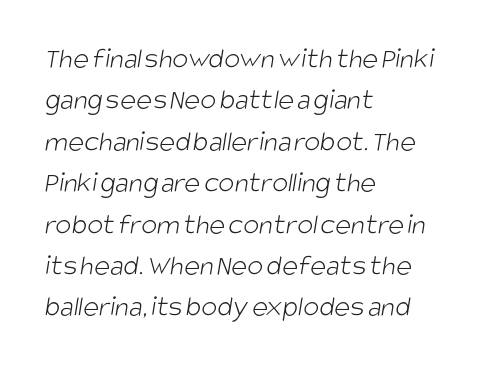
Weight: not bold — regular or lighter. Do the characters align in a grid? No, the font is proportional. In terms of leading, this rendering sits right in the middle. The rag falls on the right side of this text block. In terms of letterform style, serifs are entirely absent. The letters sit at their default tracking, neither squeezed nor spread.
